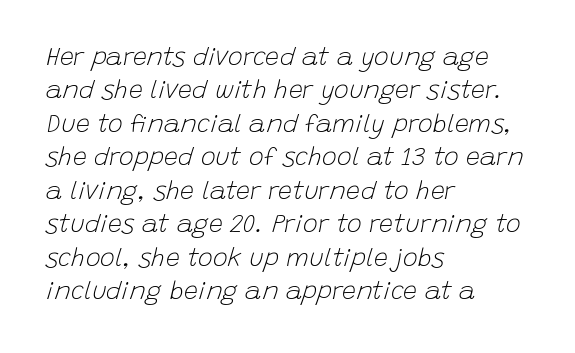
Honestly, the letter spacing is just normal — you wouldn't notice it. Normally led — the rows are evenly, conventionally spaced. This is not heavy type; no bold has been used. Quick note: underline off. This rendering uses left alignment, leaving the right contour irregular. The letters are slanted; this is an italic face.
